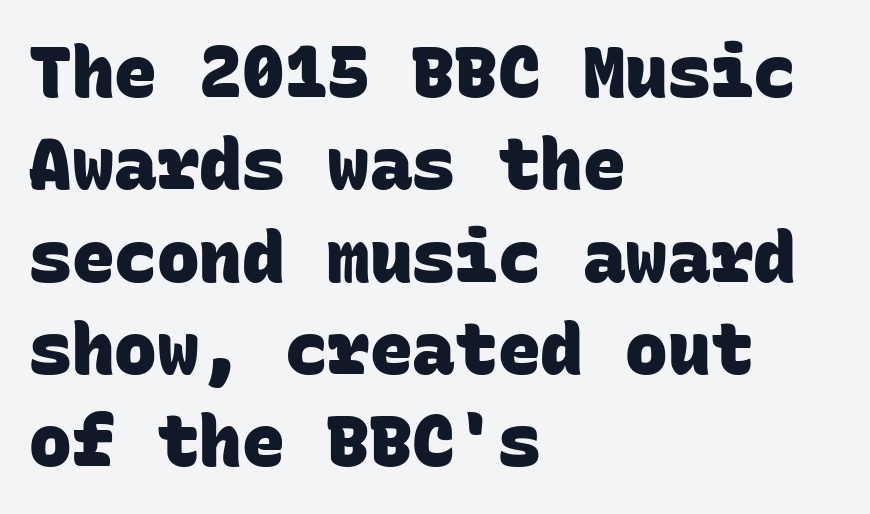
The image shows 71 px heavy sans-serif type, monospaced; set left-aligned, normal line spacing (1.3x), normal letter spacing, not underlined; low stroke contrast and a large x-height.
